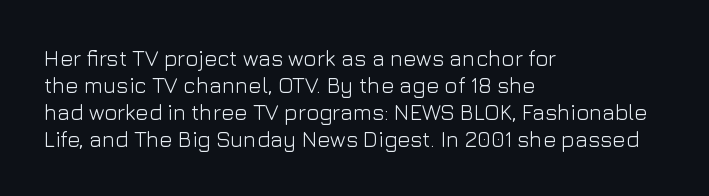
Q: Is the text bold? A: No.
Q: Is the text italic (slanted)? A: No, it is upright.
Q: Is the text underlined? A: No.
Q: How is the paragraph aligned? A: Left-aligned.
Q: Is the spacing between letters normal or unusually wide? A: Normal.
